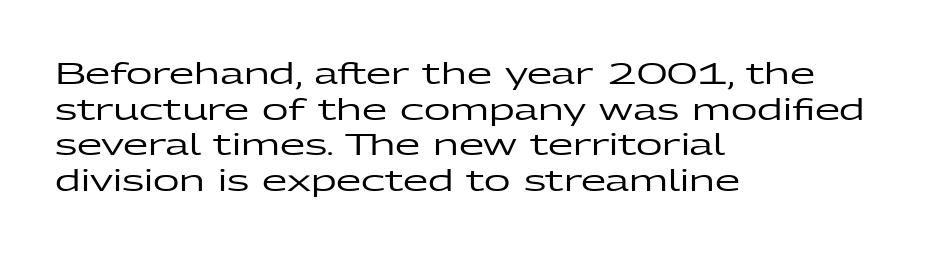
Q: Is the text italic (slanted)? A: No, it is upright.
Q: Is the typeface a serif or a sans-serif typeface? A: Sans-serif.
Q: Is the text underlined? A: No.
Q: How is the paragraph aligned? A: Left-aligned.
Q: Is the spacing between letters normal or unusually wide? A: Normal.
Q: Width (condensed, normal, or wide)? A: Wide.
Q: Stroke contrast? A: Low.
Q: x-height? A: Medium.
Q: Monospaced? A: No.
